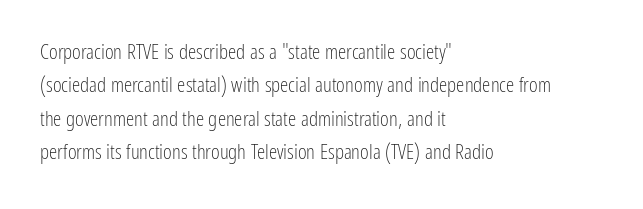
The image shows 21 px text type, upright; set left-aligned, normal line spacing (1.59x), normal letter spacing, not underlined.
